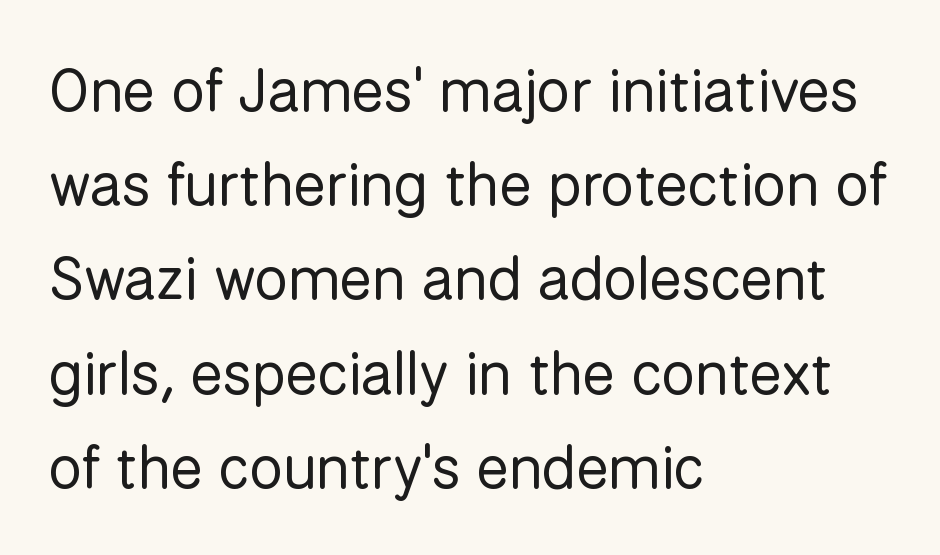
The strip under each line holds only bare page. Grotesque or geometric, the face here clearly has no serifs. Caption: face not bold, strokes unweighted. Posture: upright roman. Nobody touched the tracking dial on this one.
